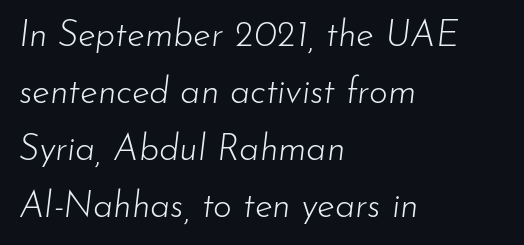
The image shows 36 px light type, italic (leaning right); set left-aligned, normal line spacing (1.58x), normal letter spacing, not underlined; low stroke contrast and a small x-height.
